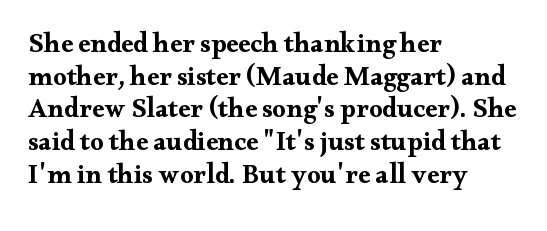
{"italic": "no", "bold": "yes", "underline": "no", "align": "left", "line_spacing_ratio": 1.21, "letter_spacing": "normal", "letter_spacing_em": 0.0, "glyph_px": 27}
